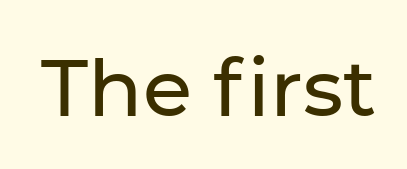
The type family on display is of the sans-serif kind. Short note: letters normally spaced. The rendering uses natural spacing where letterforms have individual widths. Unlike italic type, these characters show no tilt at all. The glyphs are unaccompanied by any horizontal stroke below them.
